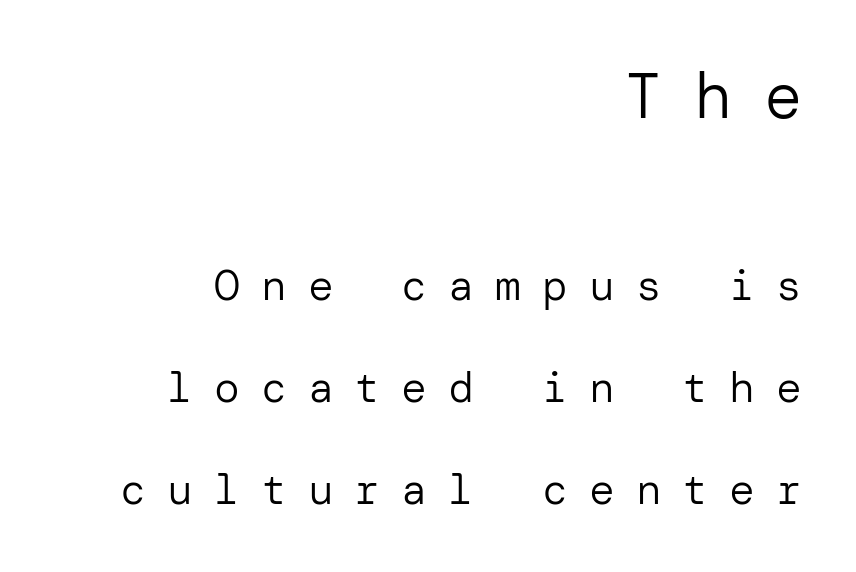
{"serif": "no", "italic": "no", "bold": "no", "weight": "regular", "width": "normal", "stroke_contrast": "low", "x_height": "medium", "underline": "no", "align": "right", "line_spacing": "loose", "line_spacing_ratio": 2.37, "letter_spacing": "wide", "letter_spacing_em": 0.49, "larger_block": "first", "size_ratio": 1.49, "glyph_px": 64}
